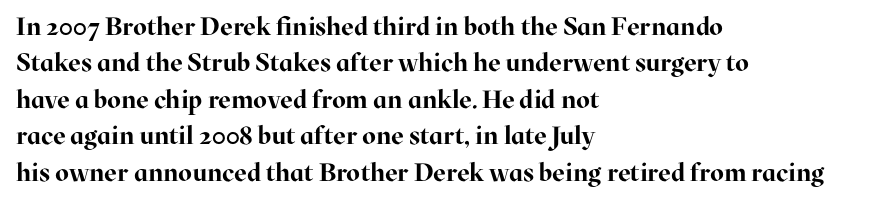
Q: Is the text bold? A: Yes.
Q: Is the text italic (slanted)? A: No, it is upright.
Q: Is the text underlined? A: No.
Q: How is the paragraph aligned? A: Left-aligned.
Q: Is the spacing between letters normal or unusually wide? A: Normal.
Q: Is the spacing between lines tight, normal or loose? A: Normal.
